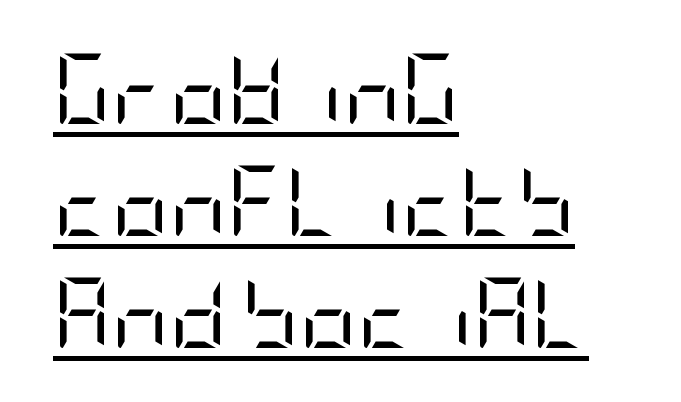
Q: Is the text bold? A: No.
Q: Is the text italic (slanted)? A: No, it is upright.
Q: Is the typeface a serif or a sans-serif typeface? A: Sans-serif.
Q: Is the text underlined? A: Yes.
Q: How is the paragraph aligned? A: Left-aligned.
Q: Is the spacing between letters normal or unusually wide? A: Normal.
Q: Is the spacing between lines tight, normal or loose? A: Normal.
Q: Width (condensed, normal, or wide)? A: Condensed.
Q: Stroke contrast? A: Low.
Q: x-height? A: Large.
